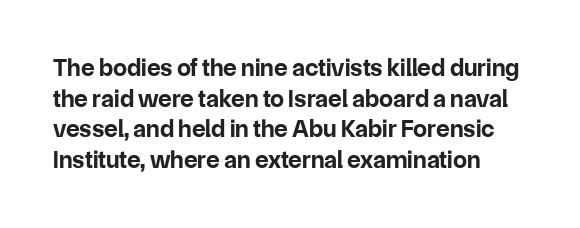
Q: Is the text bold? A: Yes.
Q: Is the text italic (slanted)? A: No, it is upright.
Q: Is the text underlined? A: No.
Q: Is the spacing between letters normal or unusually wide? A: Normal.
